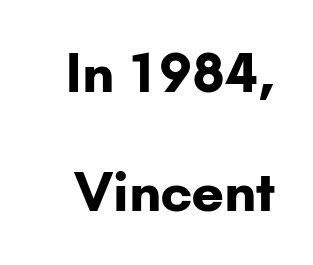
The image shows 54 px bold sans-serif type, upright; set loose line spacing (2.21x), normal letter spacing, not underlined; low stroke contrast and a small x-height.
